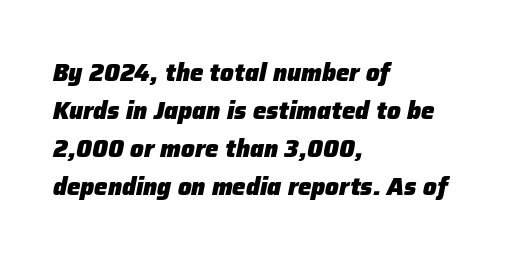
Q: Is the text bold? A: Yes.
Q: Is the text italic (slanted)? A: Yes, it leans right by about 12 degrees.
Q: Is the text underlined? A: No.
Q: How is the paragraph aligned? A: Left-aligned.
Q: Is the spacing between letters normal or unusually wide? A: Normal.
Q: Is the spacing between lines tight, normal or loose? A: Normal.
